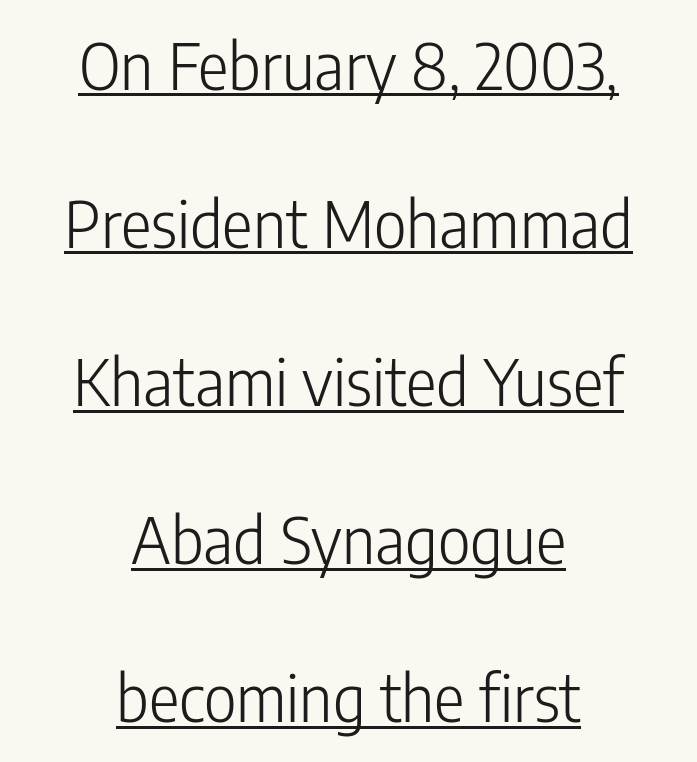
The image shows 64 px light, condensed sans-serif type, upright; set centered, loose line spacing (2.47x), normal letter spacing, underlined; low stroke contrast and a medium x-height.
